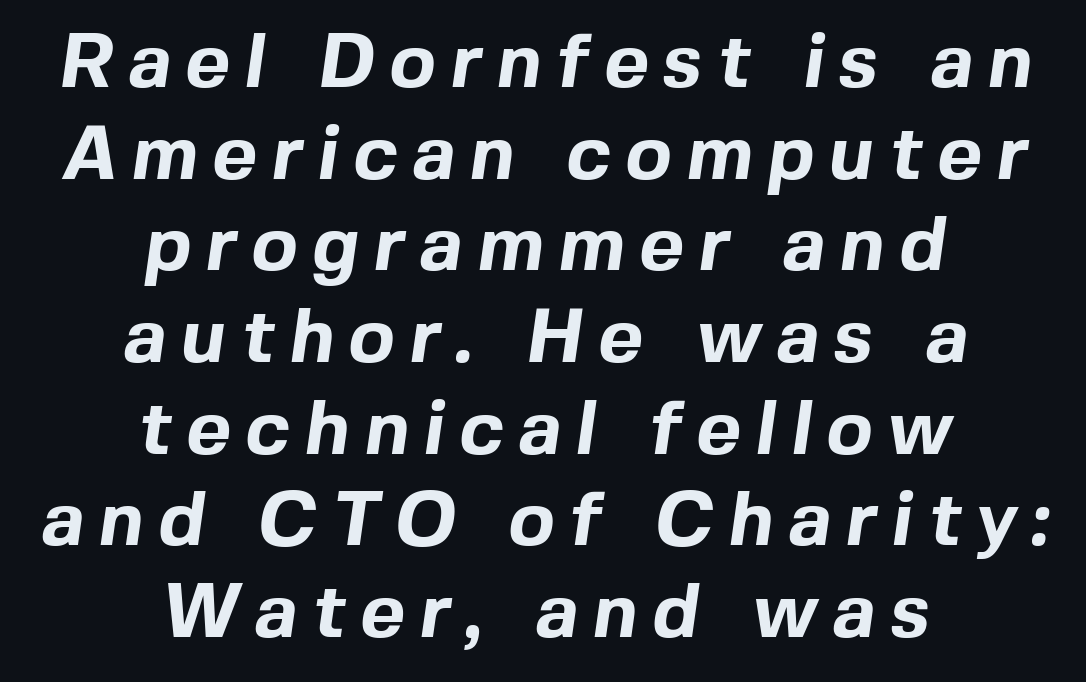
Underline: absent. The compositor balanced each line on the midline. This sample uses a sans-serif face. Is this a fixed-width face? No — the glyphs have proportional, varying widths. A dark, heavy texture on the line: the type is bold.
